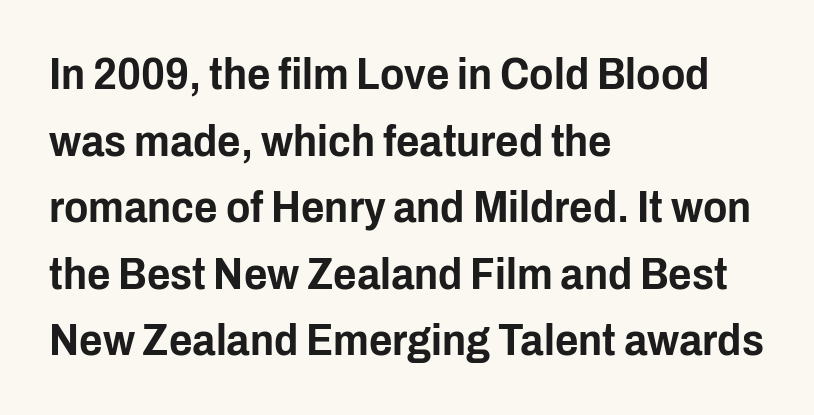
{"serif": "no", "italic": "no", "width": "condensed", "stroke_contrast": "low", "x_height": "medium", "monospaced": "no", "underline": "no", "align": "left", "line_spacing": "normal", "line_spacing_ratio": 1.48, "letter_spacing": "normal", "letter_spacing_em": 0.0, "glyph_px": 45}
